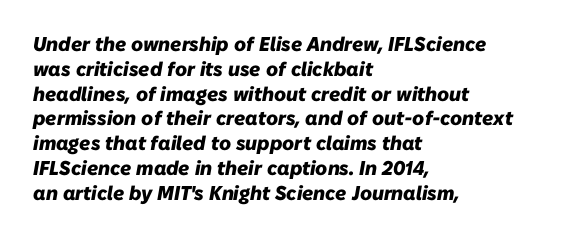
{"italic": "yes", "lean": "right", "slant_degrees": 10, "bold": "yes", "underline": "no", "align": "left", "line_spacing_ratio": 1.24, "letter_spacing": "normal", "letter_spacing_em": 0.0, "glyph_px": 20}
